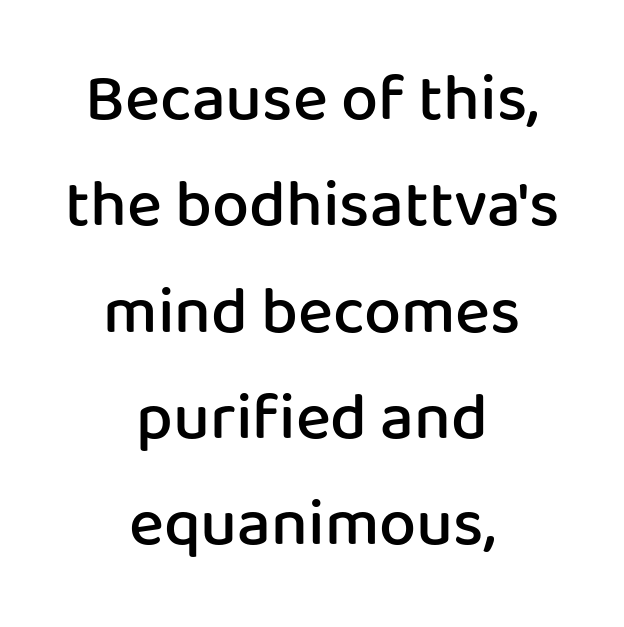
Nope, not italic — everything's standing straight. Descender tails drop into unmarked territory. Each letter keeps its own natural width here, so spacing adapts to shape. Typographic density is moderately raised because the face is semibold.
